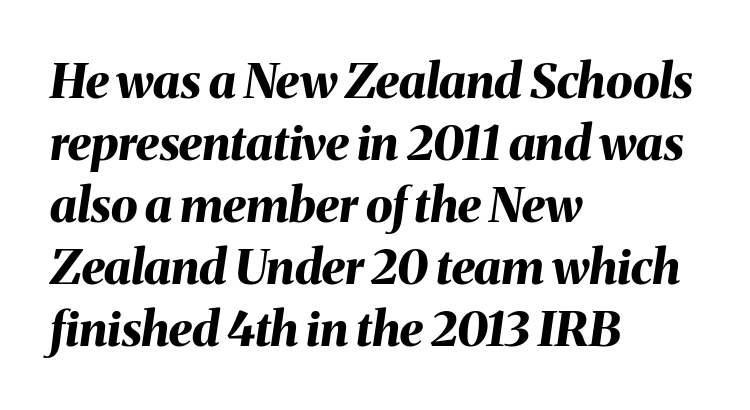
The image shows 48 px bold type, italic (leaning right); set left-aligned, normal line spacing (1.29x), normal letter spacing, not underlined; medium stroke contrast and a medium x-height.
